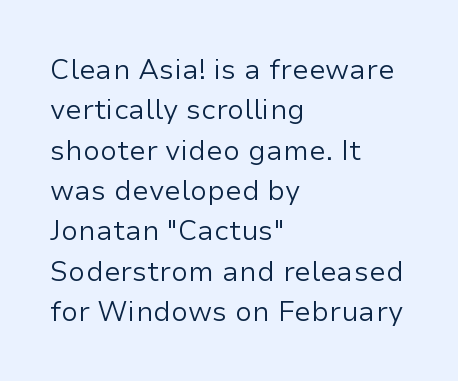
The image shows 28 px regular-weight sans-serif type, upright; set left-aligned, normal line spacing (1.44x), normal letter spacing, not underlined; low stroke contrast and a medium x-height.
